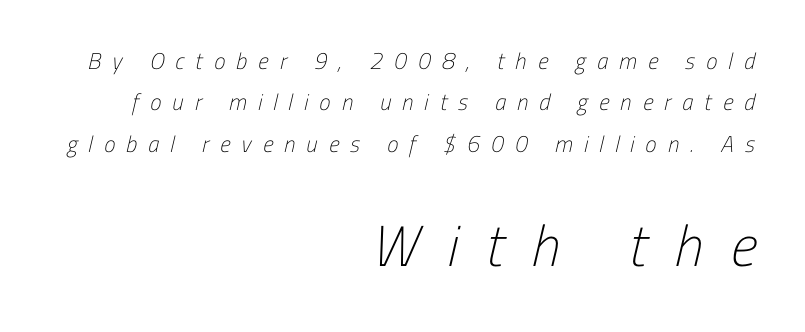
Is the type heavy? It reads as light-to-regular instead. The passage shown begins with its smaller block and ends with its larger one. The face used here is proportionally spaced, like ordinary book or web type. This is sans-serif lettering, the kind often seen on screens and signage. The setting favours the right margin, as signatures and pull-quotes sometimes do.
